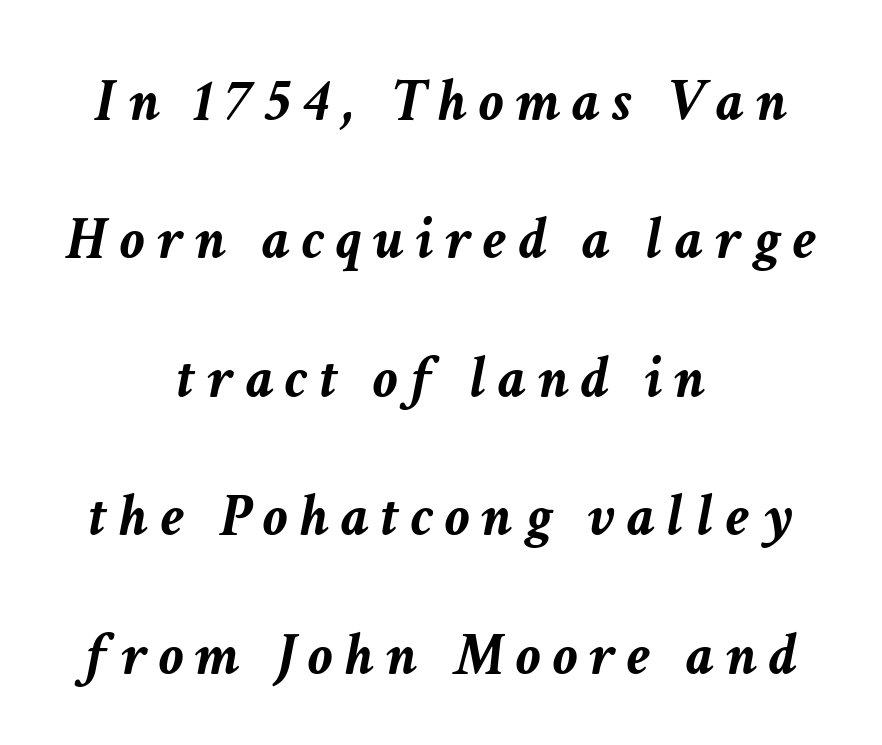
The image shows 61 px semibold type, italic (leaning right); set centered, loose line spacing (2.27x), unusually wide letter spacing (+0.2 em), not underlined; low stroke contrast and a medium x-height.
